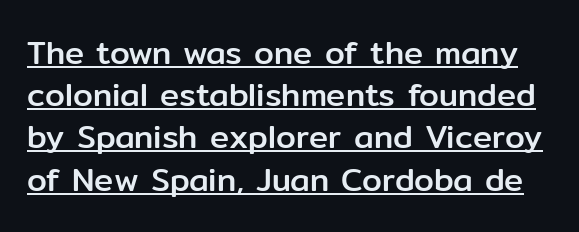
Each letter keeps its own natural width here, so spacing adapts to shape. Line spacing here is normal. The letters sit at their default tracking, neither squeezed nor spread. The rendering shows plain stroke endings on the letterforms — a sans-serif design. The lettering stays uniformly vertical, giving the passage a roman look. Decoration check: the copy is underlined.
